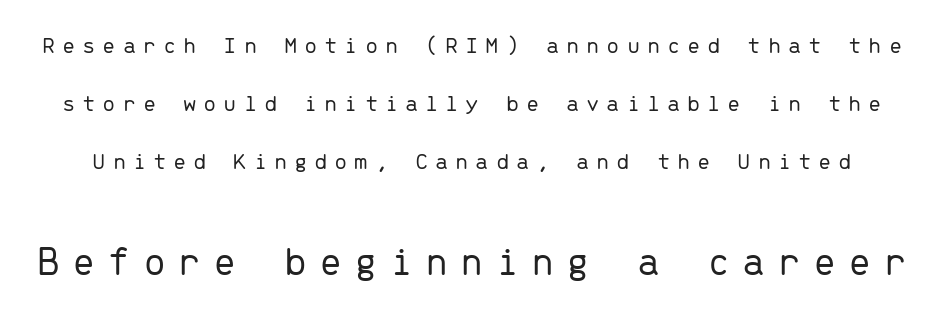
The font family rendered here belongs to the sans-serif group. The typesetting does not lean heavy: it is not bold. The tracking jumps out immediately: characters are airy and widely separated. The specimen reads as upright at a glance. Top chunk: small. Bottom chunk: large. Type without underlining.
